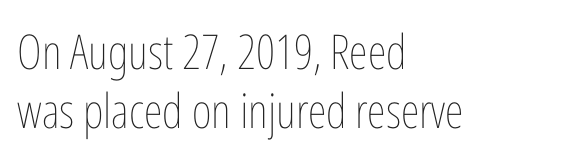
{"italic": "no", "bold": "no", "weight": "thin", "width": "condensed", "stroke_contrast": "low", "x_height": "medium", "monospaced": "no", "underline": "no", "align": "left", "line_spacing_ratio": 1.22, "letter_spacing": "normal", "letter_spacing_em": 0.0, "glyph_px": 48}
